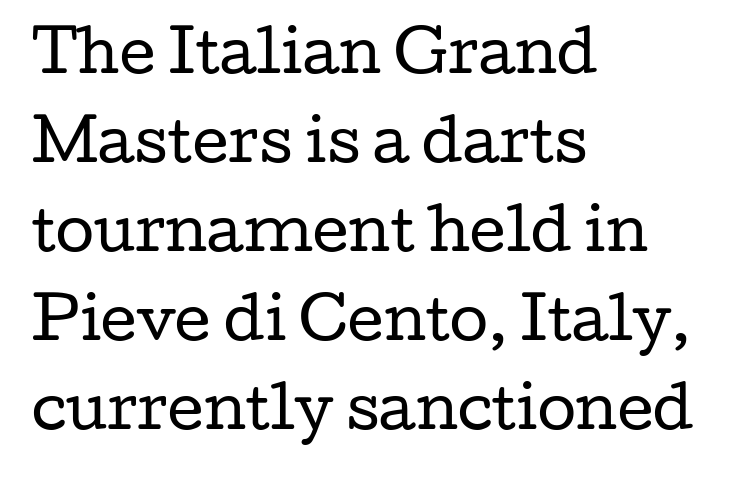
Evenly set lines give the paragraph a standard silhouette. Notice how the stems are strictly vertical — no italics here. The letters advance in unequal steps, a hallmark of proportional type. Yep, those are serifs on the letters. Is the letter spacing exaggerated? No — it looks like the ordinary default. Line starts are locked; line ends wander.
